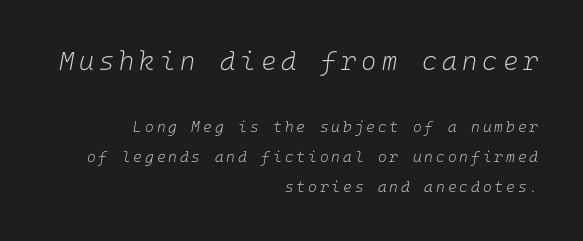
The image shows 26 px text type, italic (leaning right); set right-aligned, loose line spacing (2.0x), not underlined; the first (top) block is 1.73x larger.
